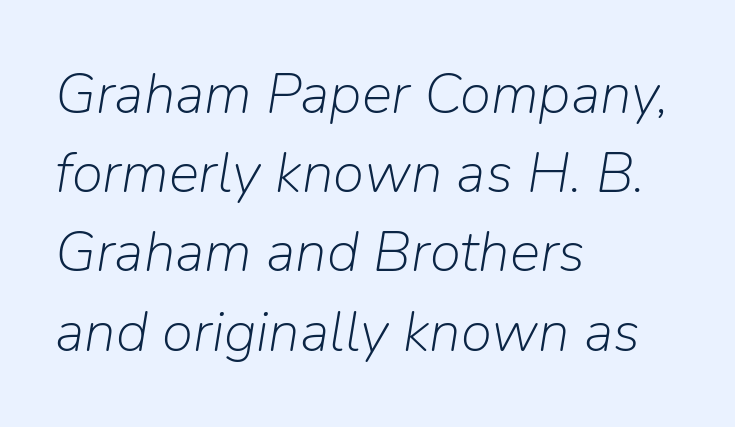
The image shows 57 px light type, italic (leaning right); set left-aligned, normal line spacing (1.39x), normal letter spacing, not underlined; low stroke contrast and a medium x-height.
